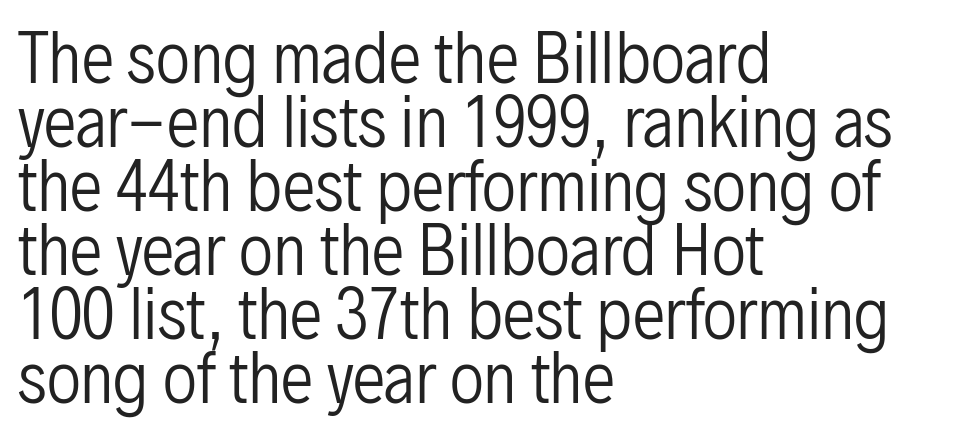
Q: Is the text bold? A: No.
Q: Is the text italic (slanted)? A: No, it is upright.
Q: Is the typeface a serif or a sans-serif typeface? A: Sans-serif.
Q: Is the text underlined? A: No.
Q: How is the paragraph aligned? A: Left-aligned.
Q: Is the spacing between letters normal or unusually wide? A: Normal.
Q: Is the spacing between lines tight, normal or loose? A: Tight.
Q: Width (condensed, normal, or wide)? A: Condensed.
Q: Stroke contrast? A: Low.
Q: x-height? A: Medium.
Q: Monospaced? A: No.
